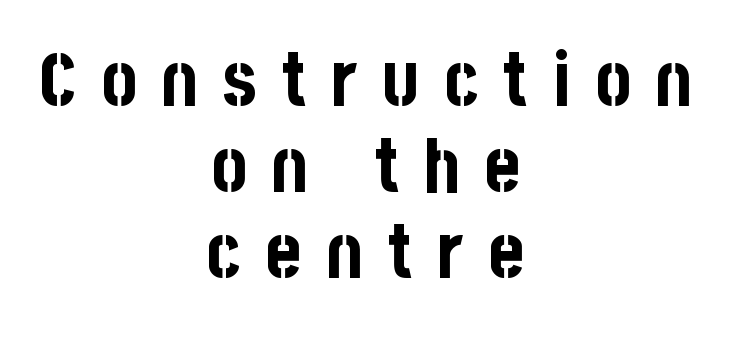
The image shows 75 px bold, condensed sans-serif type, upright; set centered, tight line spacing (1.15x), unusually wide letter spacing (+0.33 em), not underlined; low stroke contrast and a large x-height.
